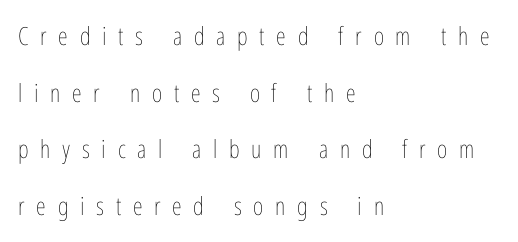
The typeface has the unassuming heft of standard copy or less. Which margin do the lines hug? The left one — the right edge is uneven. What's the leading like? Stretched, with rows far apart. Here the glyphs are tracked loosely, breaking word shapes into spaced letters. The zone under the glyphs is completely vacant. Posture: upright roman.
